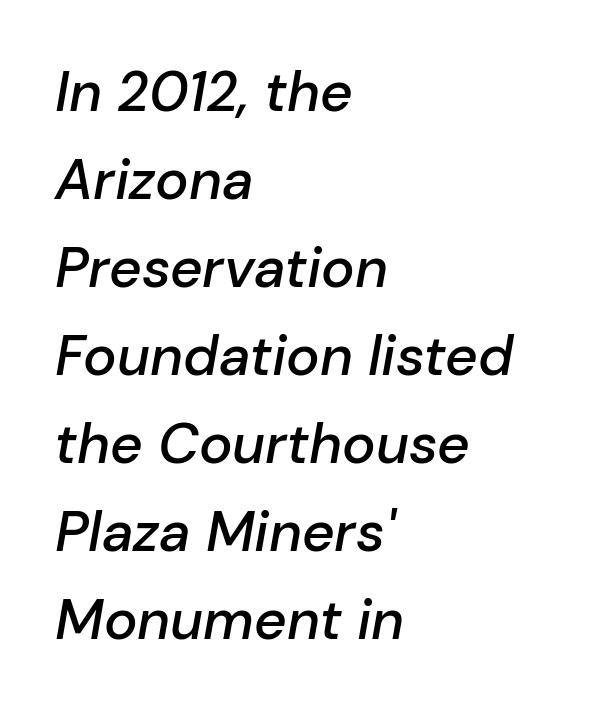
Quick note: italic. The passage shown is typed in a proportional face where columns would drift. This is moderately heavy type, rendered in semibold. Descenders hang freely into open space.
